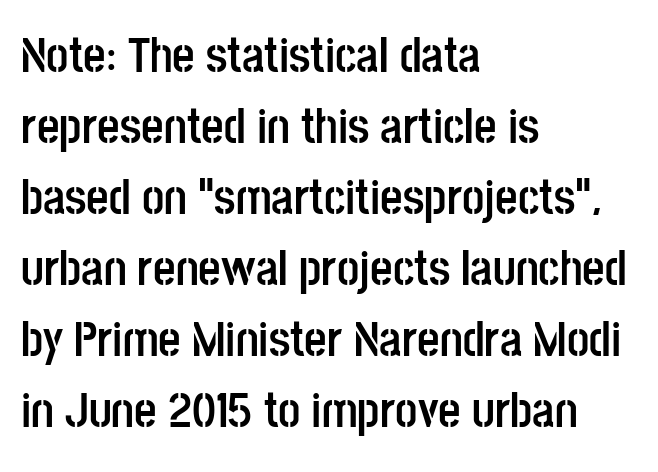
{"serif": "no", "italic": "no", "bold": "yes", "weight": "semibold", "width": "condensed", "stroke_contrast": "low", "x_height": "large", "monospaced": "no", "underline": "no", "align": "left", "line_spacing": "normal", "line_spacing_ratio": 1.45, "letter_spacing": "normal", "letter_spacing_em": 0.0, "glyph_px": 49}
